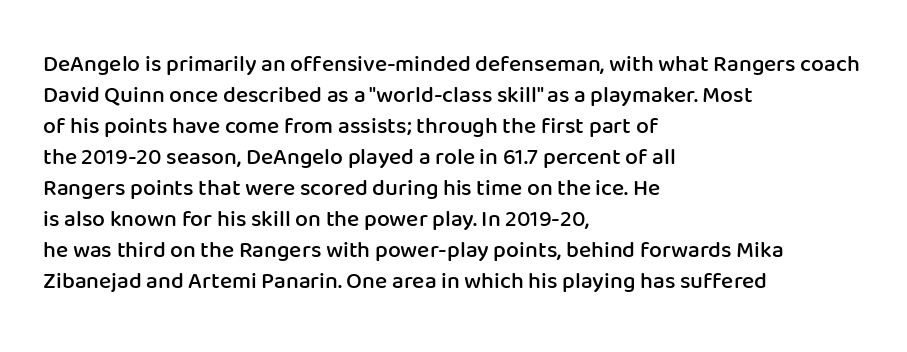
A bare baseline throughout the passage. The gaps between neighbouring characters are ordinary and unremarkable. These lines were composed using upright roman letters. Honestly, the row spacing looks completely unremarkable. In terms of weight, the rendering is demibold, just under bold. The typesetter chose a ragged-right arrangement here.
